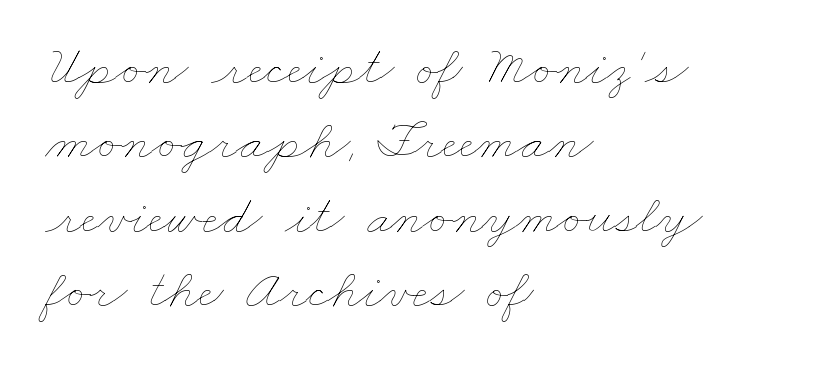
Q: Is the text bold? A: No.
Q: Is the text underlined? A: No.
Q: How is the paragraph aligned? A: Left-aligned.
Q: Is the spacing between letters normal or unusually wide? A: Normal.
Q: Is the spacing between lines tight, normal or loose? A: Normal.
Q: Width (condensed, normal, or wide)? A: Wide.
Q: Stroke contrast? A: Low.
Q: x-height? A: Small.
Q: Monospaced? A: No.
